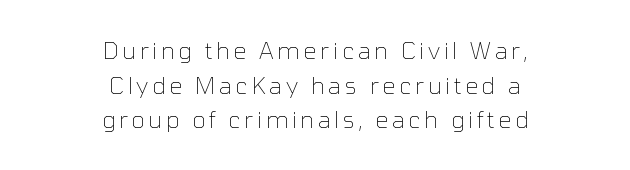
The letterforms sit at book weight or below. A clean baseline with only descenders dipping below it. Leading matches the norm, producing a regular column. Casual observation: everything's sitting right in the middle. Upright lettering throughout.
